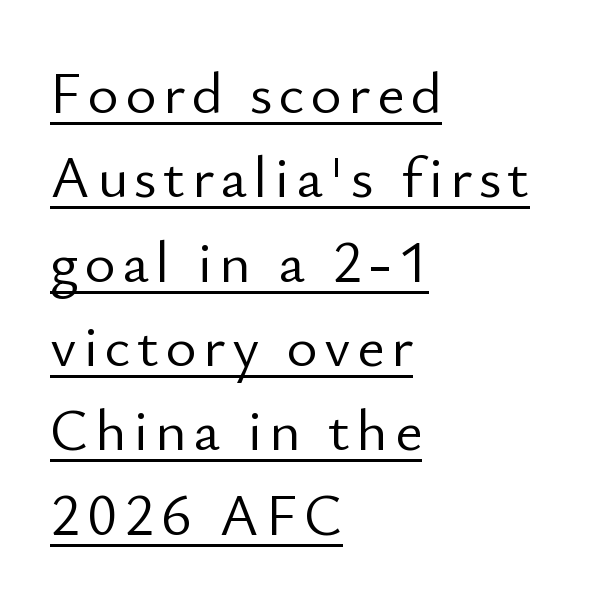
Q: Is the text bold? A: No.
Q: Is the text italic (slanted)? A: No, it is upright.
Q: Is the typeface a serif or a sans-serif typeface? A: Sans-serif.
Q: Is the text underlined? A: Yes.
Q: How is the paragraph aligned? A: Left-aligned.
Q: Is the spacing between lines tight, normal or loose? A: Normal.
Q: Width (condensed, normal, or wide)? A: Normal.
Q: Stroke contrast? A: Low.
Q: x-height? A: Small.
Q: Monospaced? A: No.
